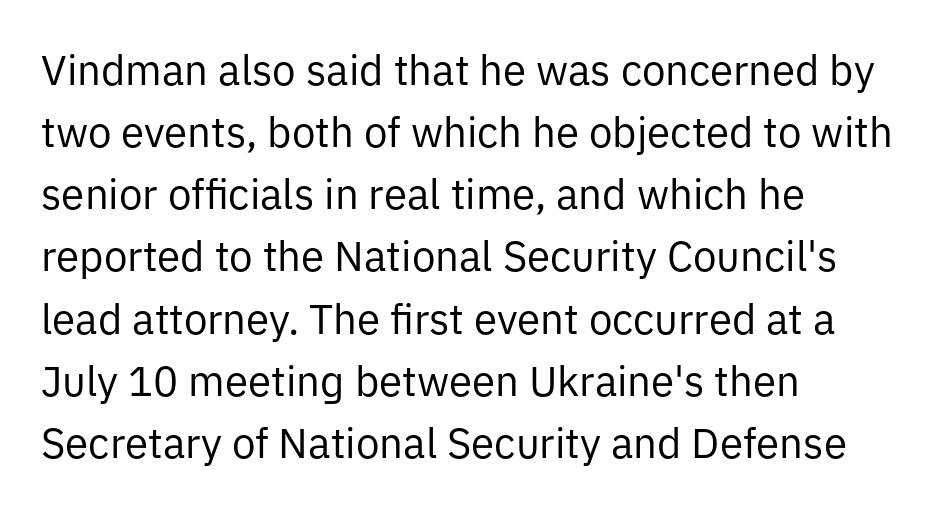
{"serif": "no", "italic": "no", "bold": "no", "weight": "regular", "width": "normal", "stroke_contrast": "low", "x_height": "medium", "monospaced": "no", "underline": "no", "align": "left", "line_spacing": "normal", "line_spacing_ratio": 1.48, "letter_spacing": "normal", "letter_spacing_em": 0.0, "glyph_px": 42}
